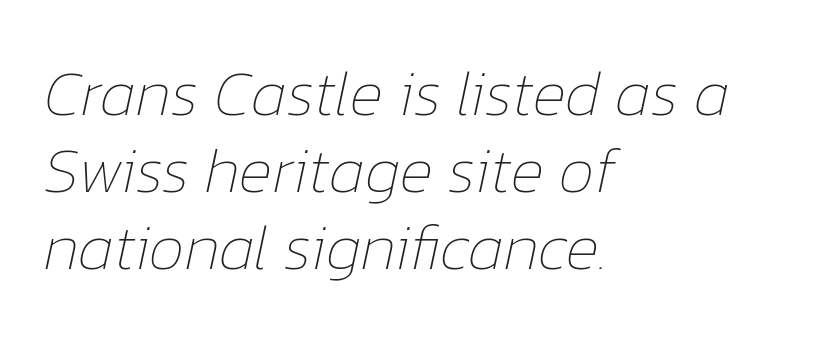
{"italic": "yes", "lean": "right", "slant_degrees": 12, "bold": "no", "weight": "thin", "width": "normal", "stroke_contrast": "low", "x_height": "medium", "monospaced": "no", "underline": "no", "align": "left", "line_spacing_ratio": 1.2, "letter_spacing": "normal", "letter_spacing_em": 0.0, "glyph_px": 64}
